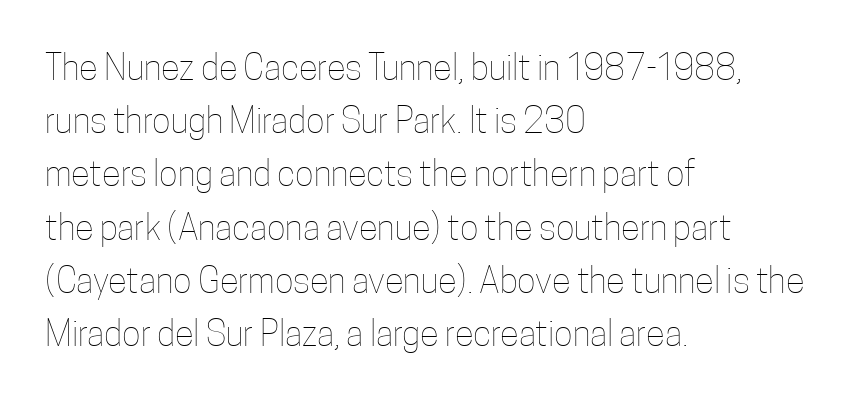
{"italic": "no", "bold": "no", "weight": "thin", "width": "condensed", "stroke_contrast": "low", "x_height": "medium", "monospaced": "no", "underline": "no", "align": "left", "line_spacing": "normal", "line_spacing_ratio": 1.52, "letter_spacing": "normal", "letter_spacing_em": 0.0, "glyph_px": 35}
